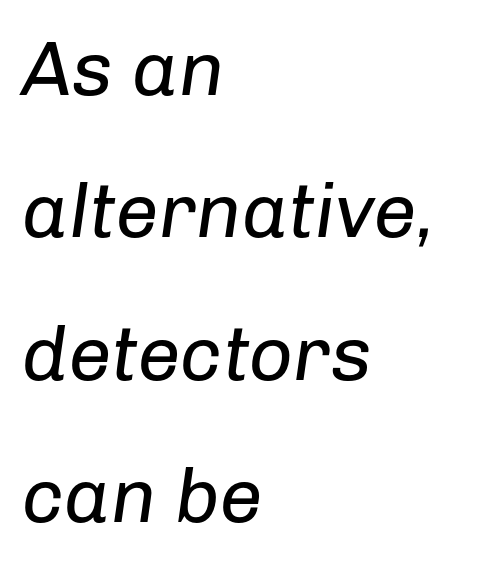
The space beneath each line is pristine and unruled. Posture: slanted. Horizontal alignment here is leftward, the default for most running prose. The rendering uses natural spacing where letterforms have individual widths. Summary of weight: not heavy and not bold. Nothing unusual about the tracking: characters are spaced as the font intends.
